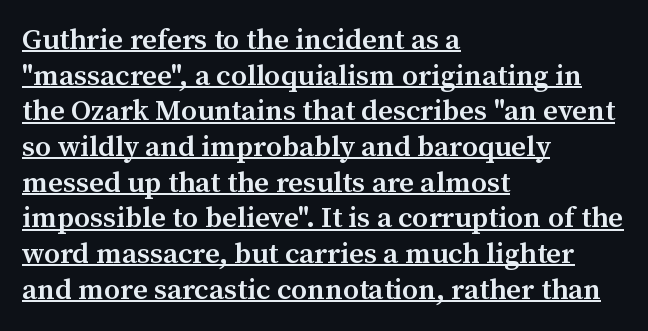
The image shows 29 px semibold serif type, upright; set left-aligned, line spacing 1.23x, normal letter spacing, underlined; medium stroke contrast and a medium x-height.
